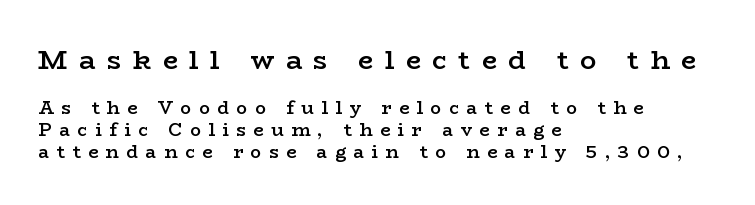
Each line starts at the same left margin while the right side varies. Between these two stacked blocks, the higher one wins on size. There is plenty of visible air inserted between adjacent glyphs. Notice the strokes are somewhat thickened but not fully heavy: this is a semibold.
